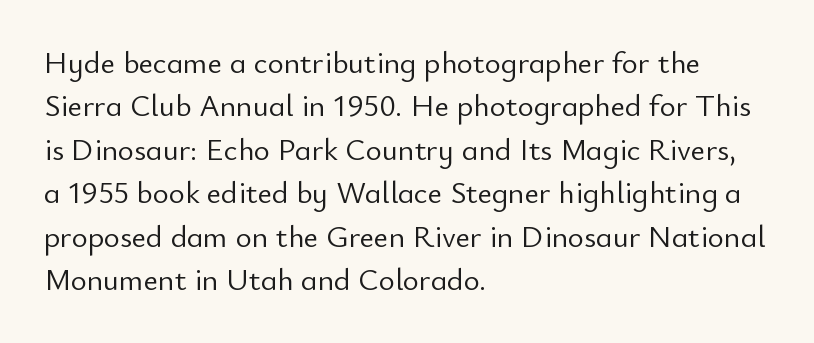
The image shows 31 px light sans-serif type, upright; set left-aligned, normal line spacing (1.4x), normal letter spacing, not underlined; low stroke contrast and a small x-height.
